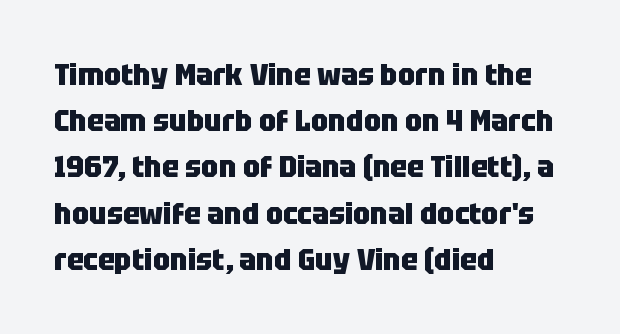
{"serif": "no", "italic": "no", "bold": "yes", "weight": "heavy", "width": "condensed", "stroke_contrast": "low", "x_height": "large", "monospaced": "no", "underline": "no", "align": "left", "line_spacing": "normal", "line_spacing_ratio": 1.49, "letter_spacing": "normal", "letter_spacing_em": 0.0, "glyph_px": 31}
